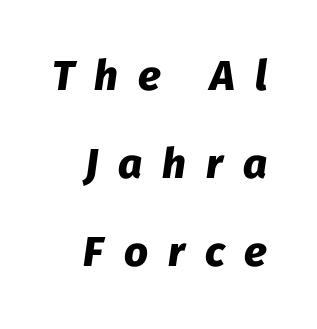
Q: Is the text bold? A: Yes.
Q: Is the text italic (slanted)? A: Yes, it leans right by about 8 degrees.
Q: Is the text underlined? A: No.
Q: How is the paragraph aligned? A: Right-aligned.
Q: Is the spacing between letters normal or unusually wide? A: Unusually wide.
Q: Is the spacing between lines tight, normal or loose? A: Loose.
Q: Width (condensed, normal, or wide)? A: Normal.
Q: Stroke contrast? A: Low.
Q: x-height? A: Medium.
Q: Monospaced? A: No.
